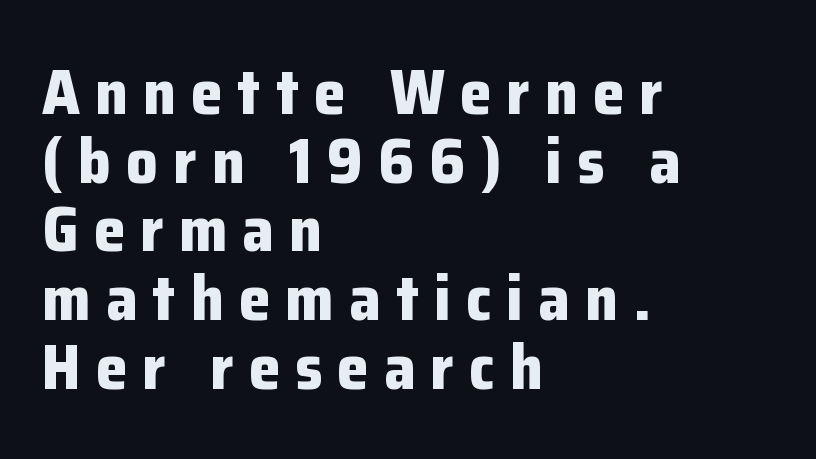
{"serif": "no", "italic": "no", "bold": "yes", "weight": "bold", "width": "normal", "stroke_contrast": "low", "x_height": "medium", "monospaced": "no", "underline": "no", "align": "left", "line_spacing": "tight", "line_spacing_ratio": 1.09, "letter_spacing": "wide", "letter_spacing_em": 0.24, "glyph_px": 63}
